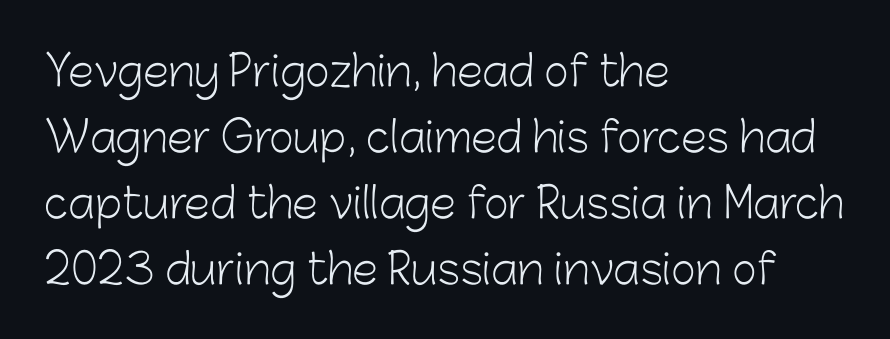
Q: Is the text bold? A: No.
Q: Is the text italic (slanted)? A: No, it is upright.
Q: Is the typeface a serif or a sans-serif typeface? A: Sans-serif.
Q: Is the text underlined? A: No.
Q: How is the paragraph aligned? A: Left-aligned.
Q: Is the spacing between letters normal or unusually wide? A: Normal.
Q: Is the spacing between lines tight, normal or loose? A: Normal.
Q: Width (condensed, normal, or wide)? A: Normal.
Q: Stroke contrast? A: Low.
Q: x-height? A: Medium.
Q: Monospaced? A: No.
